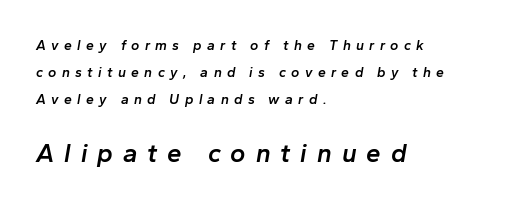
{"italic": "yes", "lean": "right", "slant_degrees": 10, "bold": "semi", "underline": "no", "align": "left", "line_spacing": "loose", "line_spacing_ratio": 1.92, "letter_spacing": "wide", "letter_spacing_em": 0.38, "larger_block": "second", "size_ratio": 1.86, "glyph_px": 26}
